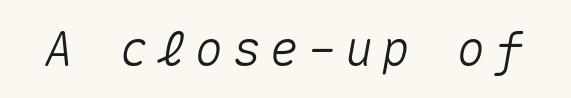
{"italic": "yes", "lean": "right", "slant_degrees": 10, "width": "normal", "stroke_contrast": "medium", "x_height": "medium", "monospaced": "yes", "underline": "no", "glyph_px": 48}
